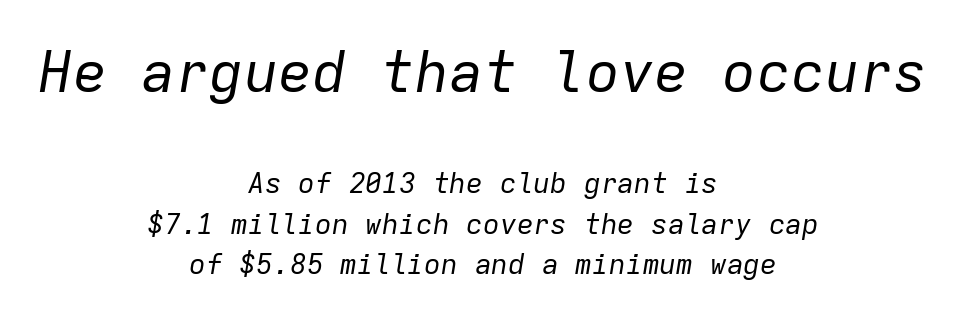
{"italic": "yes", "lean": "right", "slant_degrees": 9, "bold": "no", "weight": "regular", "width": "normal", "stroke_contrast": "low", "x_height": "medium", "monospaced": "yes", "underline": "no", "align": "center", "line_spacing": "normal", "line_spacing_ratio": 1.45, "letter_spacing": "normal", "letter_spacing_em": 0.0, "larger_block": "first", "size_ratio": 2.04, "glyph_px": 57}
